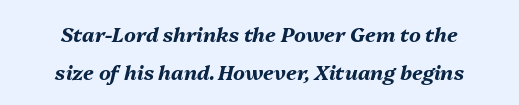
The image shows 20 px bold type, italic (leaning right); set centered, line spacing 1.88x, normal letter spacing, not underlined.
